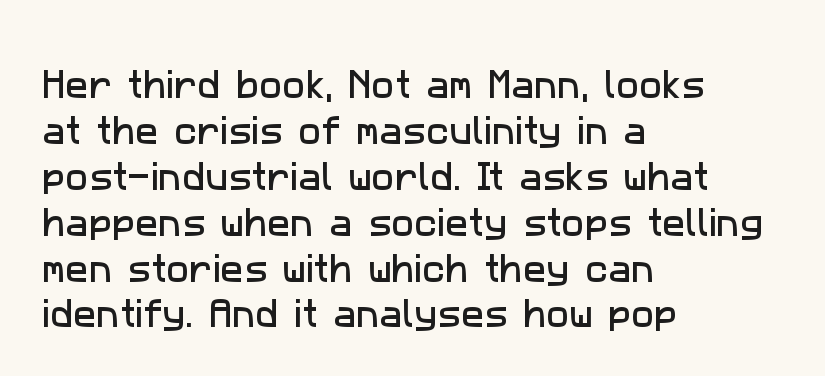
{"serif": "no", "width": "normal", "stroke_contrast": "low", "x_height": "medium", "monospaced": "no", "underline": "no", "align": "left", "line_spacing": "normal", "line_spacing_ratio": 1.48, "letter_spacing": "normal", "letter_spacing_em": 0.0, "glyph_px": 31}
